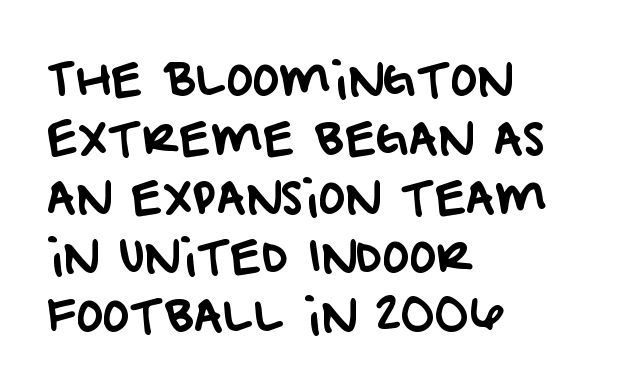
The image shows 45 px sans-serif type; set left-aligned, normal line spacing (1.31x), normal letter spacing, not underlined; low stroke contrast and a large x-height.
